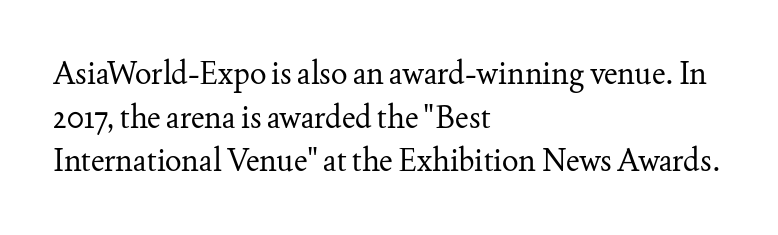
{"serif": "yes", "italic": "no", "bold": "no", "weight": "regular", "width": "normal", "stroke_contrast": "medium", "x_height": "small", "monospaced": "no", "underline": "no", "align": "left", "line_spacing": "normal", "line_spacing_ratio": 1.41, "letter_spacing": "normal", "letter_spacing_em": 0.0, "glyph_px": 31}
